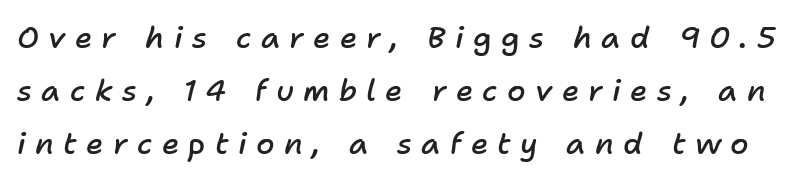
Q: Is the text bold? A: Semi-bold.
Q: Is the text italic (slanted)? A: Yes, it leans right by about 11 degrees.
Q: Is the text underlined? A: No.
Q: Is the spacing between letters normal or unusually wide? A: Unusually wide.
Q: Width (condensed, normal, or wide)? A: Normal.
Q: Stroke contrast? A: Low.
Q: x-height? A: Medium.
Q: Monospaced? A: No.
